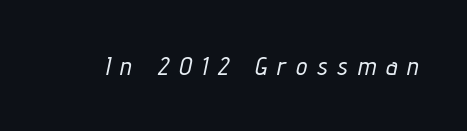
Q: Is the text italic (slanted)? A: Yes, it leans right by about 12 degrees.
Q: Is the text underlined? A: No.
Q: Is the spacing between letters normal or unusually wide? A: Unusually wide.
